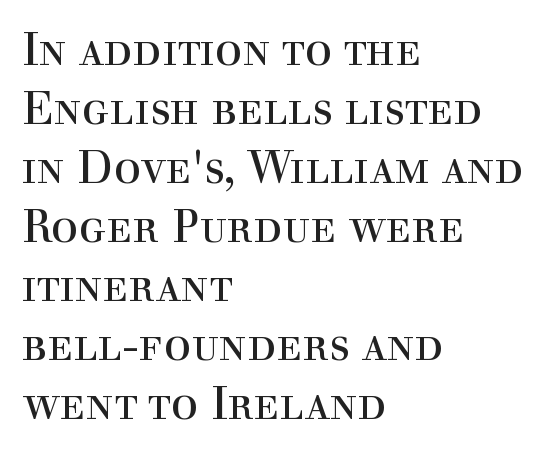
The weight tops out at a normal text grade. The setting favours the left margin, as ordinary paragraphs usually do. Rendered with straight, roman letterforms. The leading is moderate, giving the passage an even texture.
